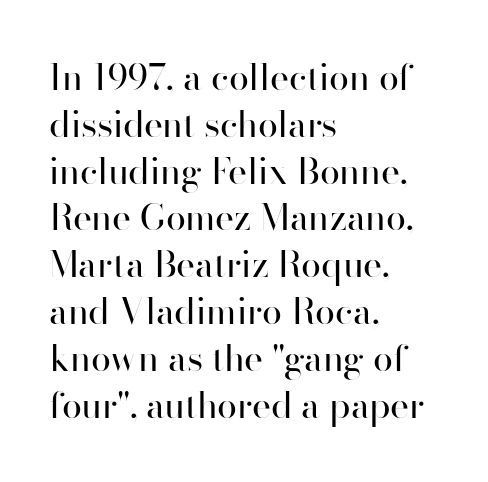
The image shows 36 px regular-weight sans-serif type, upright; set left-aligned, normal line spacing (1.3x), normal letter spacing, not underlined; high stroke contrast and a small x-height.
